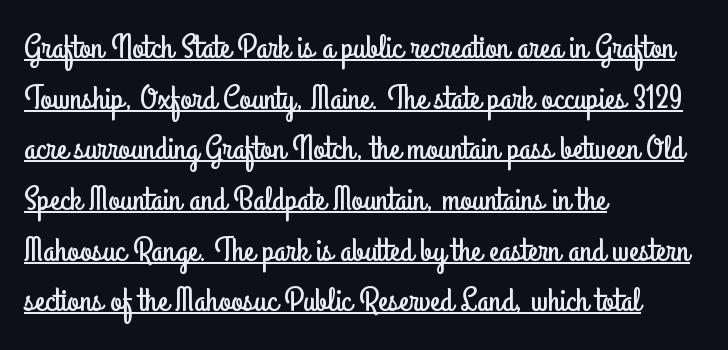
Do the characters align in a grid? No, the font is proportional. Students, note that the glyphs here touch the page at normal intervals. A baseline rule has been typeset under these characters. Casual observation: everything's shoved over to the left. The rendering uses a moderate line-height, typical for paragraphs.
